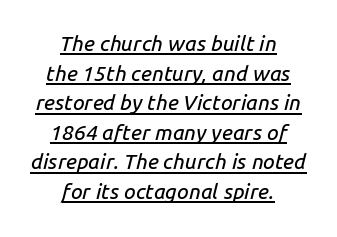
The image shows 21 px text type, italic (leaning right); set centered, normal line spacing (1.41x), normal letter spacing, underlined.
